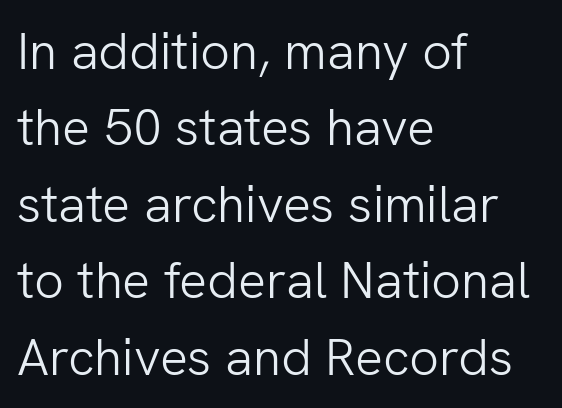
The image shows 52 px light sans-serif type, upright; set left-aligned, normal line spacing (1.47x), normal letter spacing, not underlined; low stroke contrast and a medium x-height.
